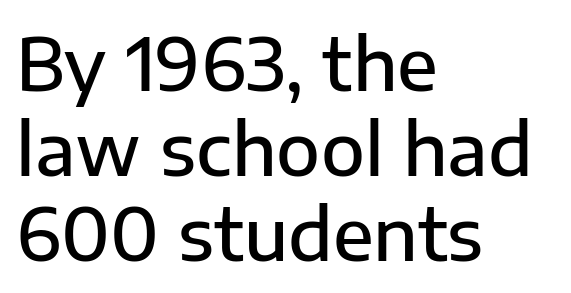
{"serif": "no", "italic": "no", "bold": "semi", "weight": "semibold", "width": "normal", "stroke_contrast": "low", "x_height": "medium", "monospaced": "no", "underline": "no", "align": "left", "line_spacing_ratio": 1.18, "letter_spacing": "normal", "letter_spacing_em": 0.0, "glyph_px": 72}
